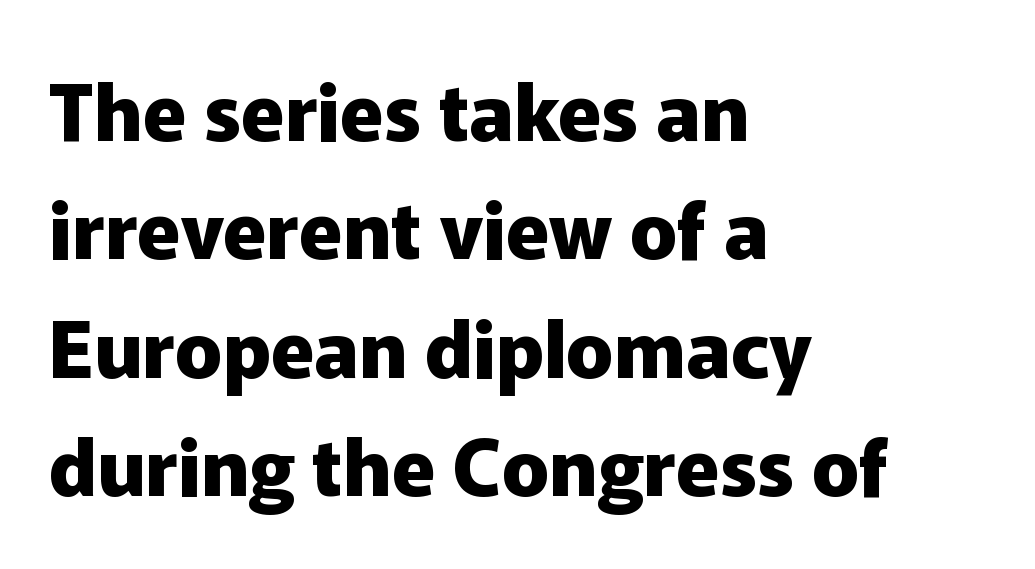
Q: Is the text bold? A: Yes.
Q: Is the text italic (slanted)? A: No, it is upright.
Q: Is the typeface a serif or a sans-serif typeface? A: Sans-serif.
Q: Is the text underlined? A: No.
Q: How is the paragraph aligned? A: Left-aligned.
Q: Is the spacing between letters normal or unusually wide? A: Normal.
Q: Is the spacing between lines tight, normal or loose? A: Normal.
Q: Width (condensed, normal, or wide)? A: Normal.
Q: Stroke contrast? A: Low.
Q: x-height? A: Medium.
Q: Monospaced? A: No.
